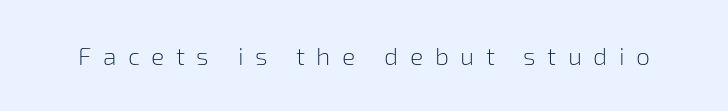
Q: Is the text bold? A: No.
Q: Is the text italic (slanted)? A: No, it is upright.
Q: Is the text underlined? A: No.
Q: Is the spacing between letters normal or unusually wide? A: Unusually wide.
